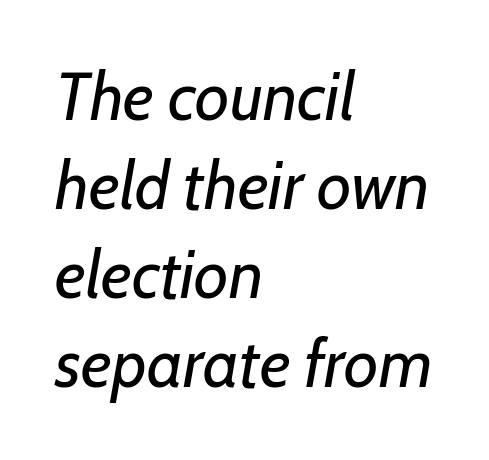
Q: Is the text bold? A: No.
Q: Is the text italic (slanted)? A: Yes, it leans right by about 7 degrees.
Q: Is the text underlined? A: No.
Q: How is the paragraph aligned? A: Left-aligned.
Q: Is the spacing between letters normal or unusually wide? A: Normal.
Q: Is the spacing between lines tight, normal or loose? A: Normal.
Q: Width (condensed, normal, or wide)? A: Normal.
Q: Stroke contrast? A: Low.
Q: x-height? A: Medium.
Q: Monospaced? A: No.
